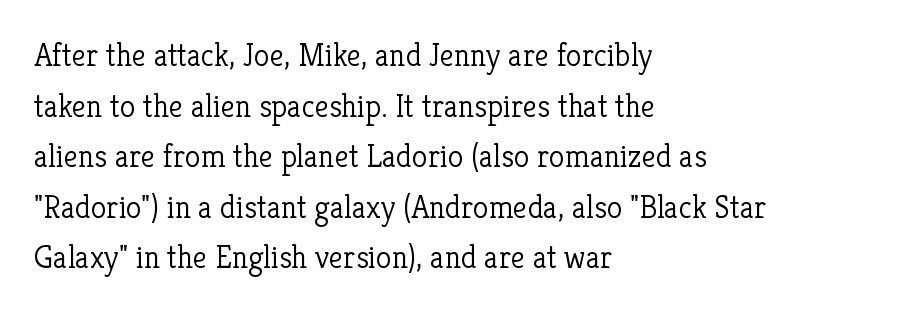
Characters remain perfectly vertical along every line. Proportional: the letters do not fall into vertical columns. The face used here is seriffed, in the tradition of book romans. Is the stroke heavy? The answer is a plain regular-or-lighter.
